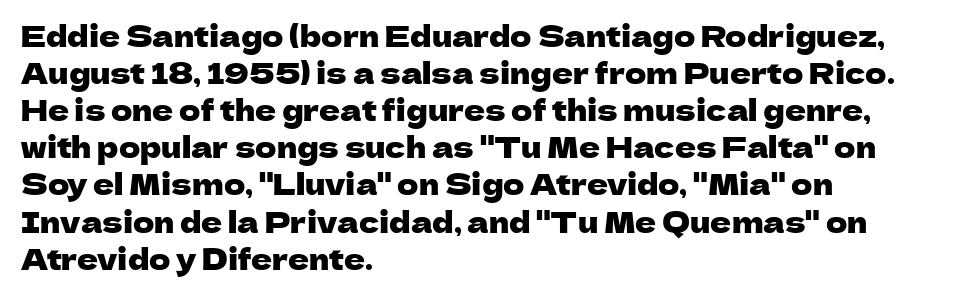
The image shows 29 px sans-serif type, upright; set left-aligned, normal line spacing (1.28x), normal letter spacing, not underlined; low stroke contrast and a medium x-height.
